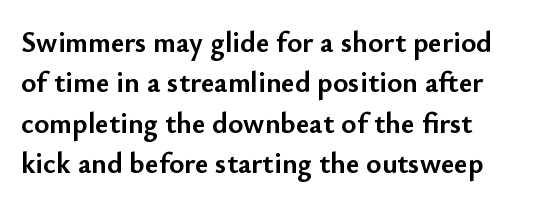
{"serif": "no", "italic": "no", "bold": "yes", "weight": "semibold", "width": "normal", "stroke_contrast": "low", "x_height": "small", "monospaced": "no", "underline": "no", "line_spacing": "normal", "line_spacing_ratio": 1.39, "letter_spacing": "normal", "letter_spacing_em": 0.0, "glyph_px": 29}
